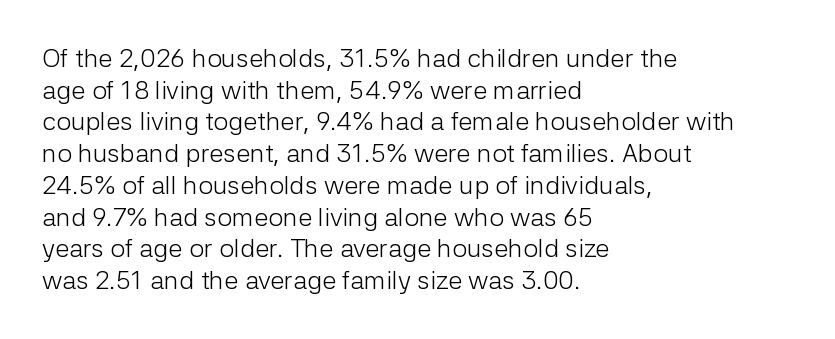
Q: Is the text bold? A: No.
Q: Is the text italic (slanted)? A: No, it is upright.
Q: Is the text underlined? A: No.
Q: How is the paragraph aligned? A: Left-aligned.
Q: Is the spacing between letters normal or unusually wide? A: Normal.
